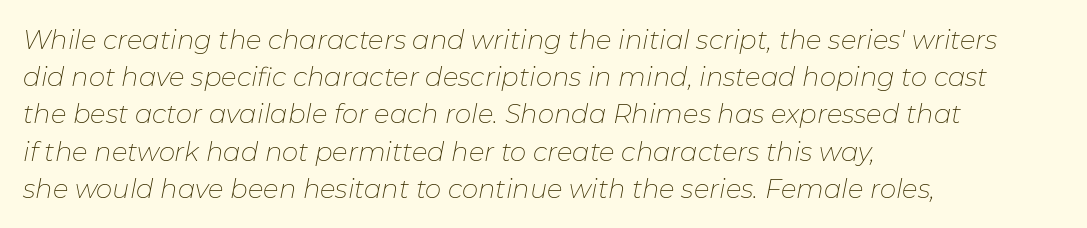
The image shows 26 px text type, italic (leaning right); set left-aligned, normal line spacing (1.43x), normal letter spacing, not underlined.
